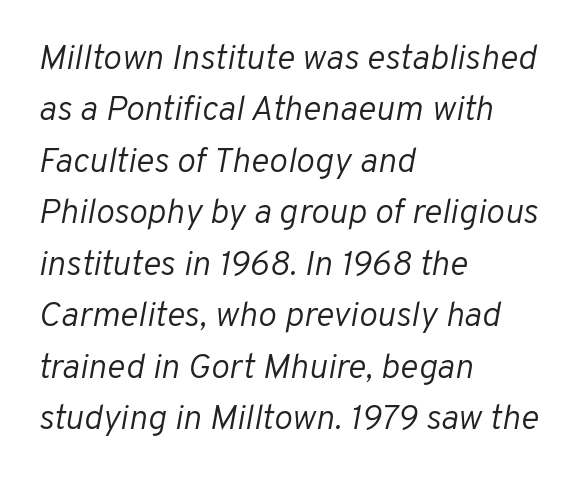
The image shows 35 px light type, italic (leaning right); set left-aligned, normal line spacing (1.47x), normal letter spacing, not underlined; low stroke contrast and a medium x-height.
